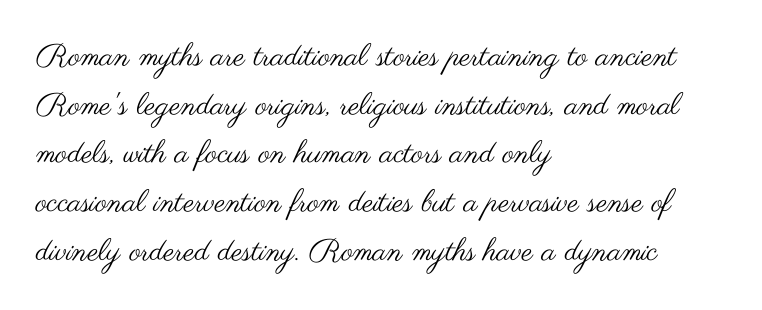
The image shows 31 px regular-weight, wide sans-serif type; set left-aligned, normal line spacing (1.57x), normal letter spacing, not underlined; medium stroke contrast and a small x-height.
